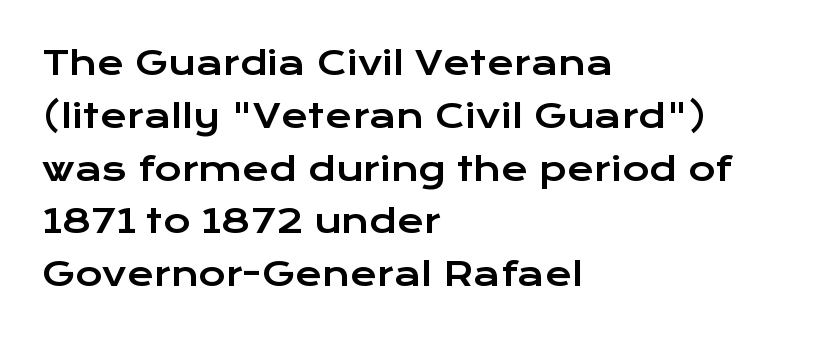
{"serif": "no", "italic": "no", "width": "wide", "stroke_contrast": "low", "x_height": "medium", "monospaced": "no", "underline": "no", "align": "left", "line_spacing": "normal", "line_spacing_ratio": 1.6, "letter_spacing": "normal", "letter_spacing_em": 0.0, "glyph_px": 33}
